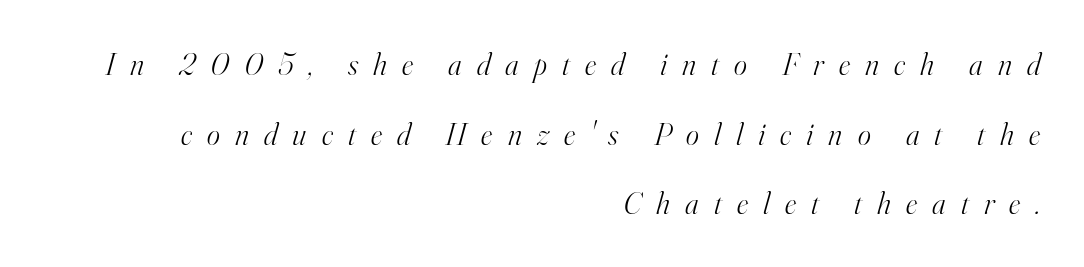
Q: Is the text bold? A: No.
Q: Is the text italic (slanted)? A: Yes, it leans right by about 16 degrees.
Q: Is the typeface a serif or a sans-serif typeface? A: Serif.
Q: Is the text underlined? A: No.
Q: How is the paragraph aligned? A: Right-aligned.
Q: Is the spacing between letters normal or unusually wide? A: Unusually wide.
Q: Is the spacing between lines tight, normal or loose? A: Loose.
Q: Width (condensed, normal, or wide)? A: Normal.
Q: Stroke contrast? A: High.
Q: x-height? A: Small.
Q: Monospaced? A: No.
